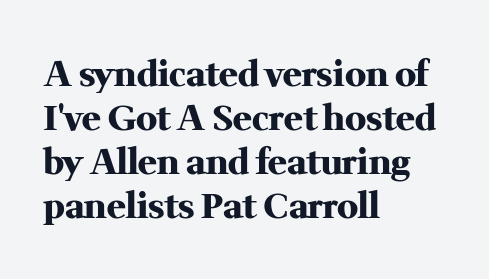
Type without underlining. Each new line begins a customary step beneath the previous one. Posture: vertical. Nothing unusual about the tracking: characters are spaced as the font intends. The rendering uses a bold face; every stroke is thick and dark. The letters advance in unequal steps, a hallmark of proportional type.
